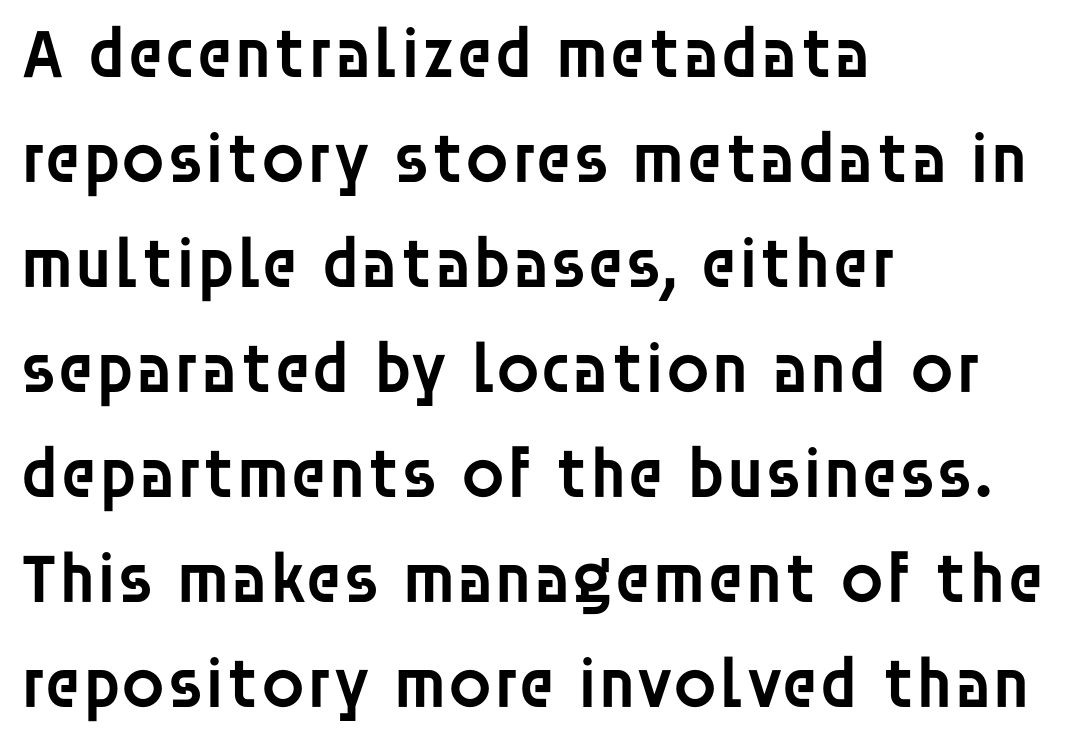
Q: Is the text bold? A: Semi-bold.
Q: Is the text italic (slanted)? A: No, it is upright.
Q: Is the typeface a serif or a sans-serif typeface? A: Sans-serif.
Q: Is the text underlined? A: No.
Q: How is the paragraph aligned? A: Left-aligned.
Q: Is the spacing between letters normal or unusually wide? A: Normal.
Q: Is the spacing between lines tight, normal or loose? A: Normal.
Q: Width (condensed, normal, or wide)? A: Normal.
Q: Stroke contrast? A: Low.
Q: x-height? A: Large.
Q: Monospaced? A: No.
